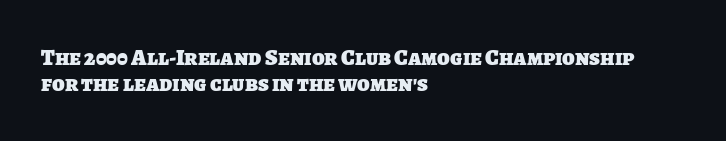
{"bold": "yes", "underline": "no", "align": "left", "line_spacing": "tight", "line_spacing_ratio": 1.14, "letter_spacing": "normal", "letter_spacing_em": 0.0, "glyph_px": 23}
